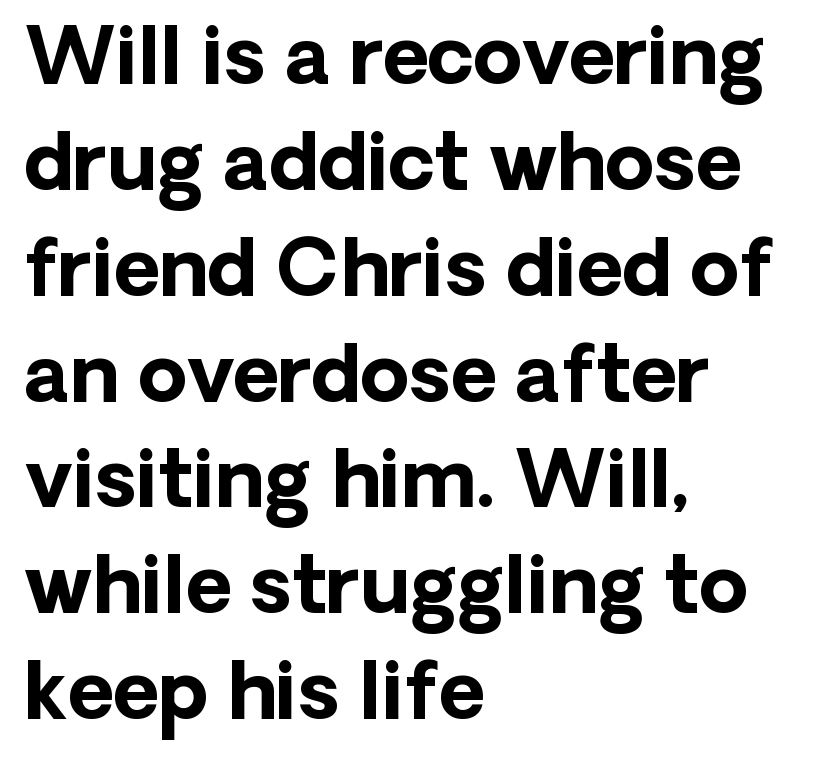
{"serif": "no", "italic": "no", "bold": "yes", "weight": "bold", "width": "normal", "stroke_contrast": "low", "x_height": "medium", "monospaced": "no", "underline": "no", "align": "left", "line_spacing": "normal", "line_spacing_ratio": 1.34, "letter_spacing": "normal", "letter_spacing_em": 0.0, "glyph_px": 79}
